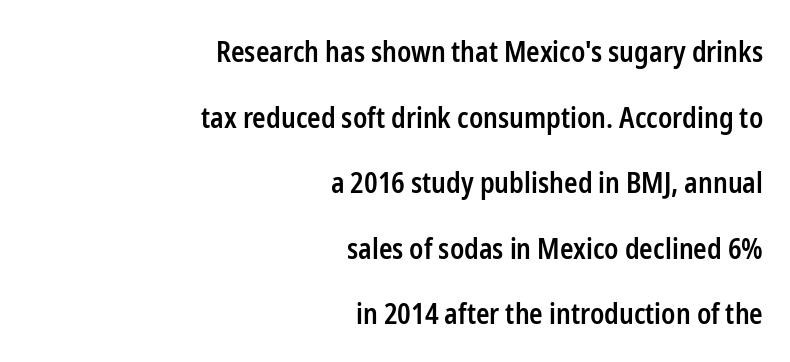
Q: Is the text bold? A: Semi-bold.
Q: Is the text italic (slanted)? A: No, it is upright.
Q: Is the typeface a serif or a sans-serif typeface? A: Sans-serif.
Q: Is the text underlined? A: No.
Q: How is the paragraph aligned? A: Right-aligned.
Q: Is the spacing between letters normal or unusually wide? A: Normal.
Q: Is the spacing between lines tight, normal or loose? A: Loose.
Q: Width (condensed, normal, or wide)? A: Condensed.
Q: Stroke contrast? A: Low.
Q: x-height? A: Medium.
Q: Monospaced? A: No.
